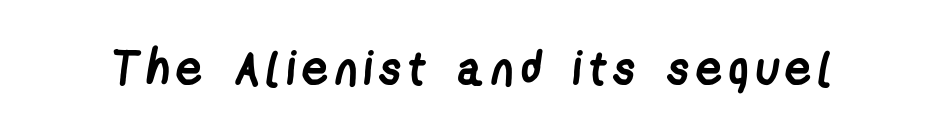
The image shows 47 px semibold, condensed sans-serif type; set not underlined; low stroke contrast and a medium x-height.
